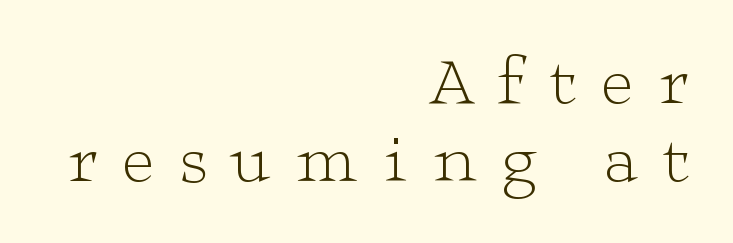
Q: Is the text bold? A: No.
Q: Is the text italic (slanted)? A: No, it is upright.
Q: Is the typeface a serif or a sans-serif typeface? A: Serif.
Q: Is the text underlined? A: No.
Q: How is the paragraph aligned? A: Right-aligned.
Q: Is the spacing between letters normal or unusually wide? A: Unusually wide.
Q: Is the spacing between lines tight, normal or loose? A: Tight.
Q: Width (condensed, normal, or wide)? A: Wide.
Q: Stroke contrast? A: Low.
Q: x-height? A: Medium.
Q: Monospaced? A: No.
